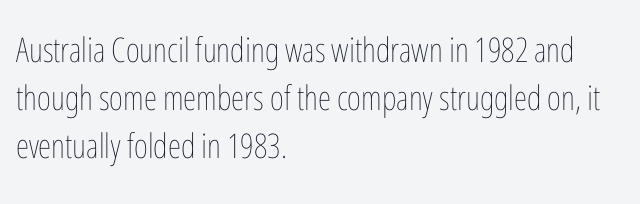
Q: Is the text bold? A: No.
Q: Is the text italic (slanted)? A: No, it is upright.
Q: Is the text underlined? A: No.
Q: How is the paragraph aligned? A: Left-aligned.
Q: Is the spacing between letters normal or unusually wide? A: Normal.
Q: Is the spacing between lines tight, normal or loose? A: Normal.
Q: Width (condensed, normal, or wide)? A: Condensed.
Q: Stroke contrast? A: Low.
Q: x-height? A: Medium.
Q: Monospaced? A: No.
